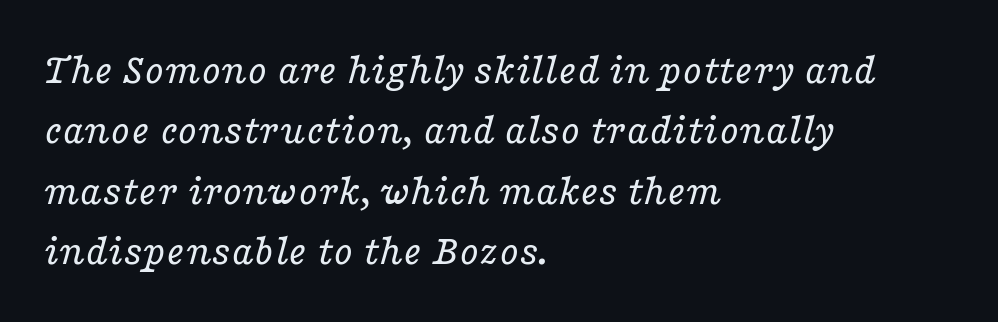
Q: Is the text bold? A: No.
Q: Is the text italic (slanted)? A: Yes, it leans right by about 16 degrees.
Q: Is the typeface a serif or a sans-serif typeface? A: Serif.
Q: Is the text underlined? A: No.
Q: How is the paragraph aligned? A: Left-aligned.
Q: Is the spacing between letters normal or unusually wide? A: Normal.
Q: Is the spacing between lines tight, normal or loose? A: Normal.
Q: Width (condensed, normal, or wide)? A: Wide.
Q: Stroke contrast? A: Low.
Q: x-height? A: Medium.
Q: Monospaced? A: No.
